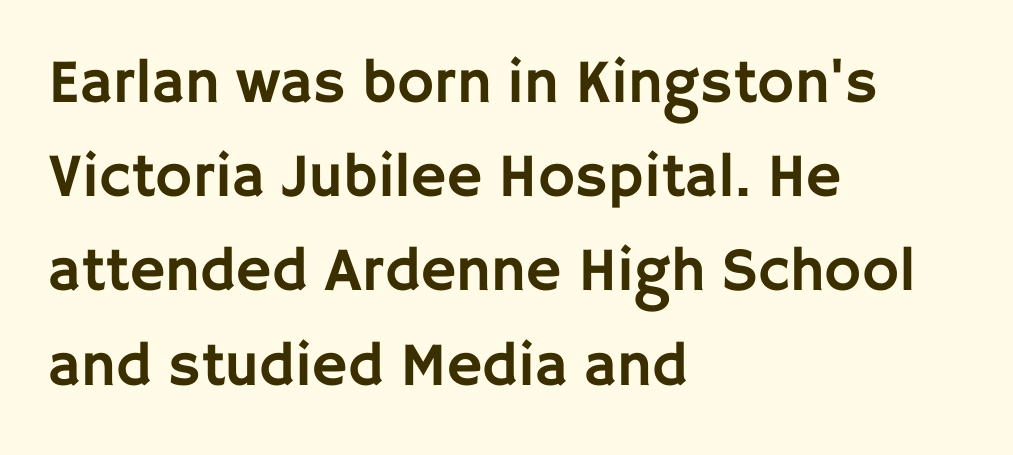
{"serif": "no", "italic": "no", "width": "normal", "stroke_contrast": "low", "x_height": "large", "monospaced": "no", "underline": "no", "align": "left", "line_spacing": "normal", "line_spacing_ratio": 1.52, "letter_spacing": "normal", "letter_spacing_em": 0.0, "glyph_px": 62}
